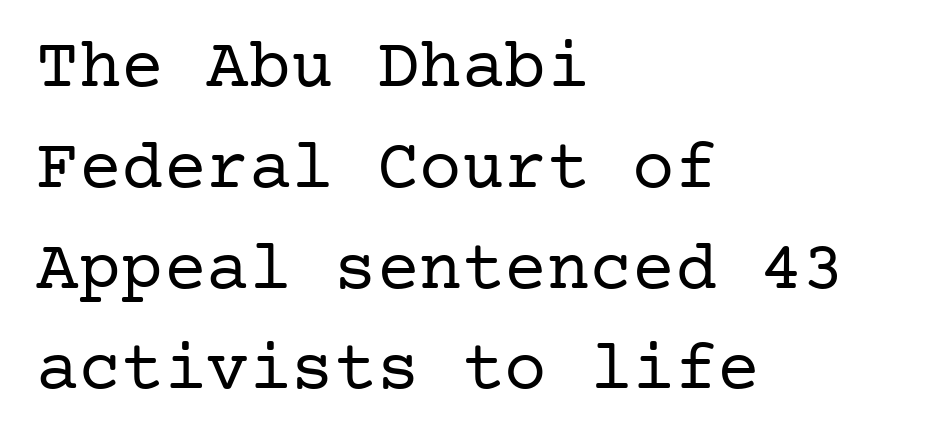
The image shows 71 px regular-weight serif type, upright; set left-aligned, normal line spacing (1.42x), normal letter spacing, not underlined; low stroke contrast and a medium x-height.
